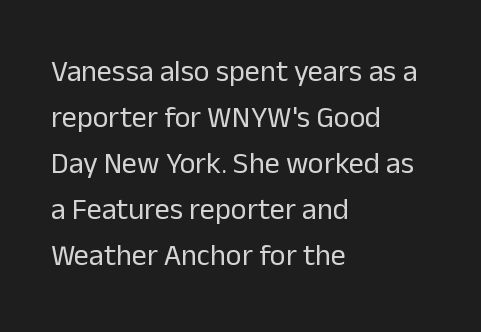
{"serif": "no", "italic": "no", "bold": "no", "weight": "regular", "width": "normal", "stroke_contrast": "low", "x_height": "medium", "monospaced": "no", "underline": "no", "align": "left", "line_spacing": "normal", "line_spacing_ratio": 1.53, "letter_spacing": "normal", "letter_spacing_em": 0.0, "glyph_px": 30}
